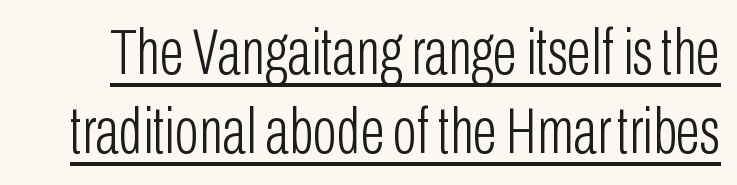
Q: Is the text bold? A: No.
Q: Is the text italic (slanted)? A: No, it is upright.
Q: Is the typeface a serif or a sans-serif typeface? A: Sans-serif.
Q: Is the text underlined? A: Yes.
Q: Is the spacing between letters normal or unusually wide? A: Normal.
Q: Width (condensed, normal, or wide)? A: Condensed.
Q: Stroke contrast? A: Low.
Q: x-height? A: Medium.
Q: Monospaced? A: No.
